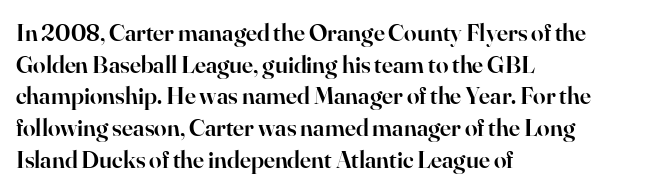
{"italic": "no", "bold": "semi", "underline": "no", "align": "left", "line_spacing": "normal", "line_spacing_ratio": 1.27, "letter_spacing": "normal", "letter_spacing_em": 0.0, "glyph_px": 25}
